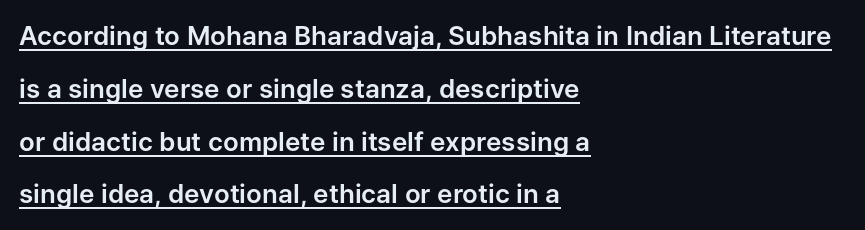
{"italic": "no", "underline": "yes", "align": "left", "line_spacing": "loose", "line_spacing_ratio": 2.03, "letter_spacing": "normal", "letter_spacing_em": 0.0, "glyph_px": 26}
